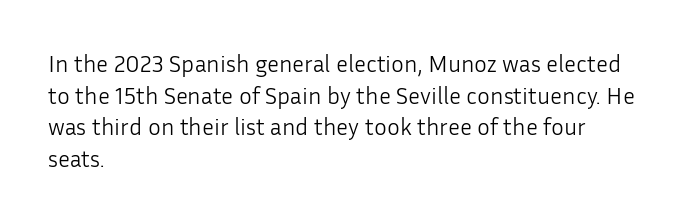
Leftover space on each line is placed entirely after the last word. The typesetting does not lean heavy: it is not bold. Honestly, the letter spacing is just normal — you wouldn't notice it. Underline: absent. If you drew a line through each stem, it would be perfectly vertical.
